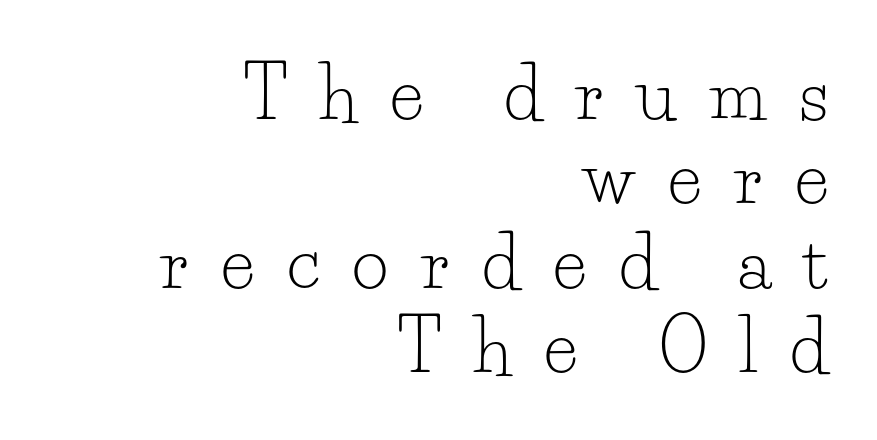
The image shows 71 px light serif type, upright; set right-aligned, line spacing 1.19x, unusually wide letter spacing (+0.46 em), not underlined; low stroke contrast and a small x-height.
